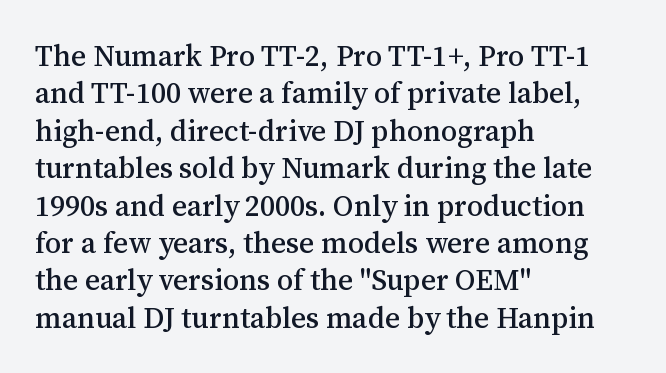
Q: Is the text italic (slanted)? A: No, it is upright.
Q: Is the typeface a serif or a sans-serif typeface? A: Serif.
Q: Is the text underlined? A: No.
Q: How is the paragraph aligned? A: Left-aligned.
Q: Is the spacing between letters normal or unusually wide? A: Normal.
Q: Is the spacing between lines tight, normal or loose? A: Normal.
Q: Width (condensed, normal, or wide)? A: Normal.
Q: Stroke contrast? A: Medium.
Q: x-height? A: Medium.
Q: Monospaced? A: No.
